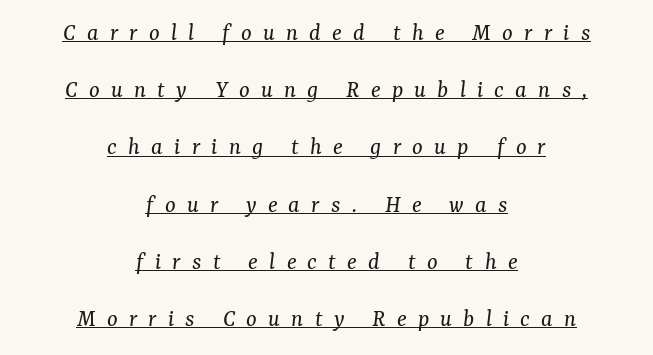
Q: Is the text bold? A: No.
Q: Is the text italic (slanted)? A: Yes, it leans right by about 7 degrees.
Q: Is the text underlined? A: Yes.
Q: How is the paragraph aligned? A: Centered.
Q: Is the spacing between letters normal or unusually wide? A: Unusually wide.
Q: Is the spacing between lines tight, normal or loose? A: Loose.
